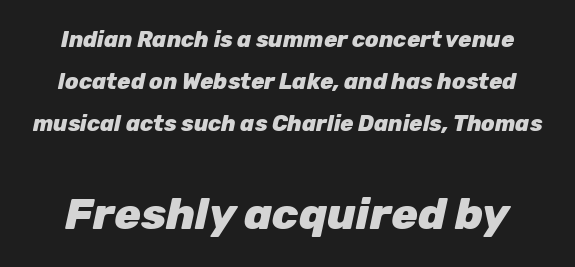
The image shows 44 px heavy type, italic (leaning right); set loose line spacing (1.91x), normal letter spacing, not underlined; the second (bottom) block is 2.0x larger; low stroke contrast and a medium x-height.
